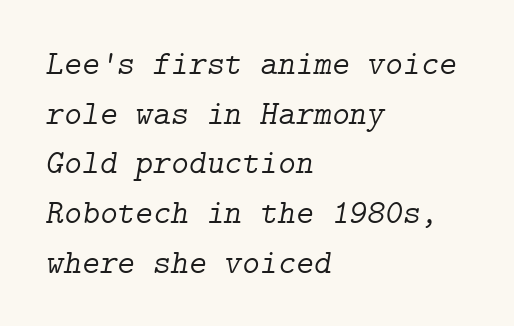
The font is comparable to plain body text, perhaps lighter. Glyph-to-glyph distance matches everyday printed text. This sample keeps an unexceptional amount of space between lines. Glance below the letters and you will spot only blank space.
